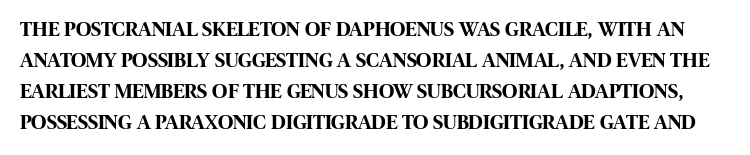
The image shows 21 px bold type, upright; set normal line spacing (1.47x), normal letter spacing, not underlined.
